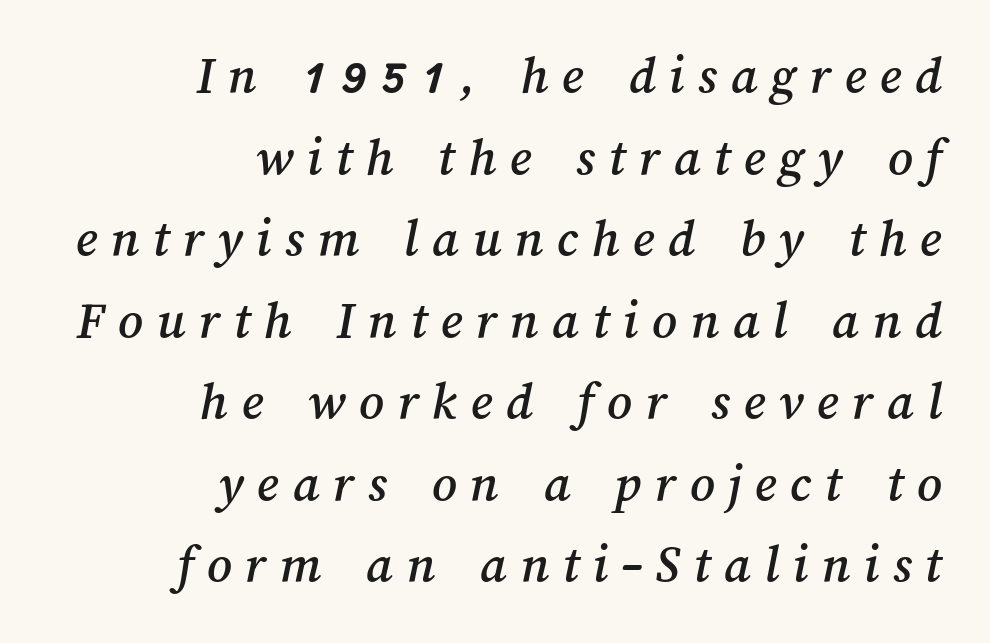
{"width": "normal", "stroke_contrast": "medium", "x_height": "medium", "monospaced": "no", "underline": "no", "align": "right", "line_spacing": "normal", "line_spacing_ratio": 1.51, "letter_spacing": "wide", "letter_spacing_em": 0.25, "glyph_px": 54}
